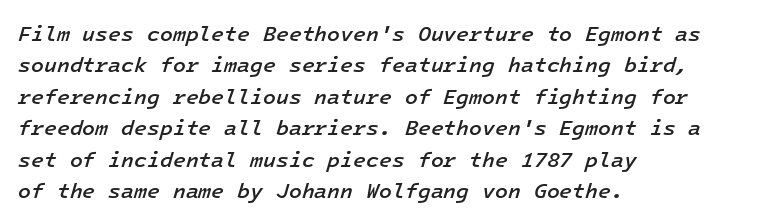
The image shows 21 px text type, italic (leaning right); set left-aligned, normal line spacing (1.5x), normal letter spacing, not underlined.
